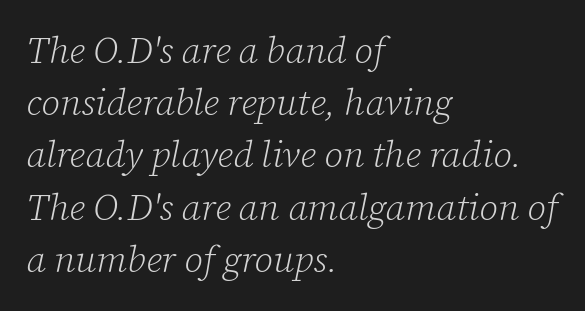
Is the block centered? No — it sits flush against the left margin. Looks like regular typesetting: each glyph gets only the width it needs. Notice how the stems are inclined rather than vertical — that's the hallmark of italics. Classification — serif.
